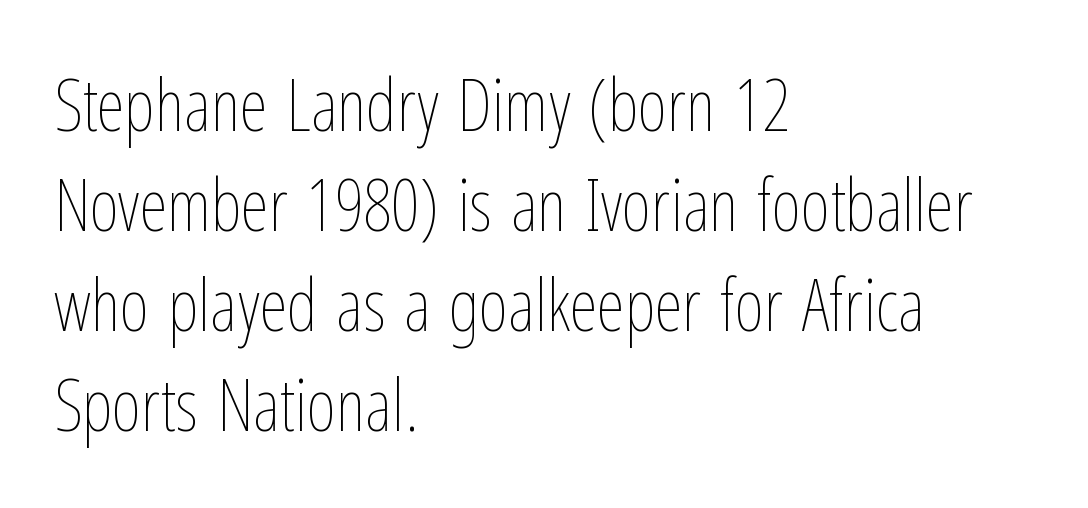
Q: Is the text bold? A: No.
Q: Is the text italic (slanted)? A: No, it is upright.
Q: Is the text underlined? A: No.
Q: How is the paragraph aligned? A: Left-aligned.
Q: Is the spacing between letters normal or unusually wide? A: Normal.
Q: Is the spacing between lines tight, normal or loose? A: Normal.
Q: Width (condensed, normal, or wide)? A: Condensed.
Q: Stroke contrast? A: Low.
Q: x-height? A: Medium.
Q: Monospaced? A: No.
